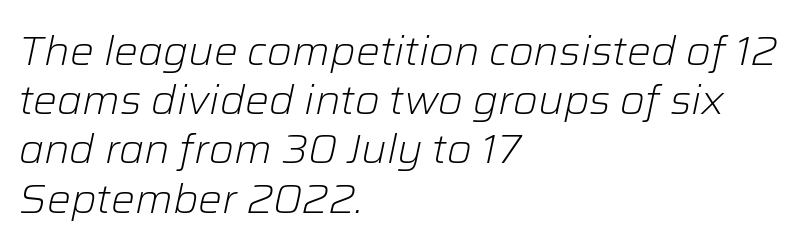
Q: Is the text bold? A: No.
Q: Is the text italic (slanted)? A: Yes, it leans right by about 12 degrees.
Q: Is the text underlined? A: No.
Q: How is the paragraph aligned? A: Left-aligned.
Q: Is the spacing between letters normal or unusually wide? A: Normal.
Q: Width (condensed, normal, or wide)? A: Normal.
Q: Stroke contrast? A: Low.
Q: x-height? A: Medium.
Q: Monospaced? A: No.
